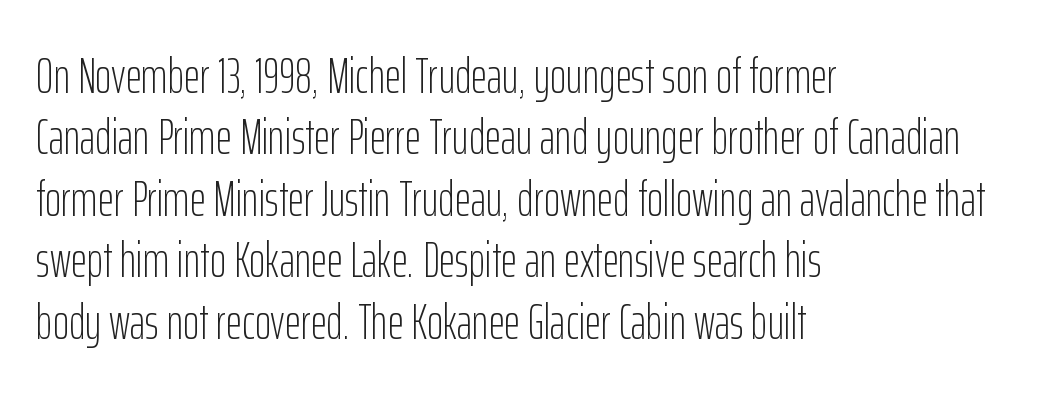
No feet cap the strokes, marking this as sans-serif type. The rag falls on the right side of this text block. The face used here is proportionally spaced, like ordinary book or web type. Italic: no, the glyphs are upright roman. Think standard paragraph weight, or any step lighter than that. Here the glyphs are tracked normally, forming tight word shapes.
